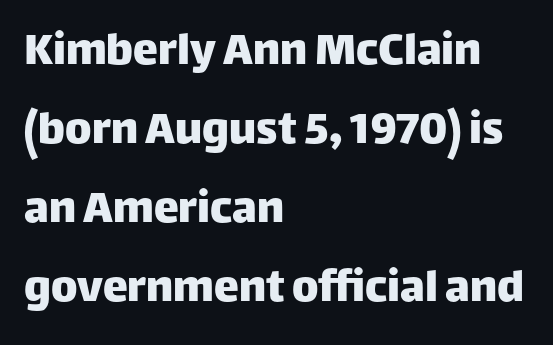
The image shows 50 px sans-serif type, upright; set left-aligned, normal line spacing (1.58x), normal letter spacing, not underlined; low stroke contrast and a large x-height.
